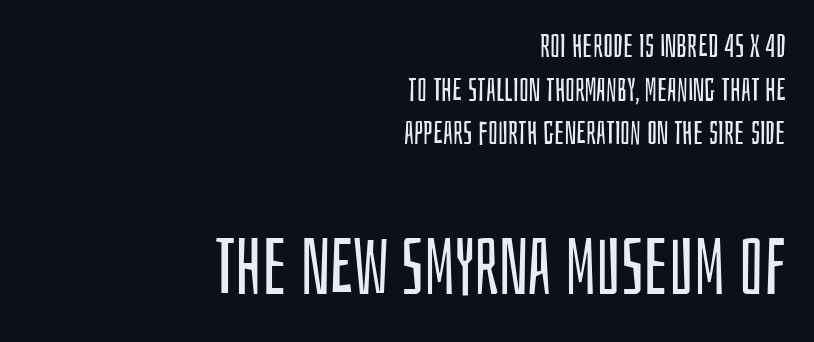
The image shows 79 px regular-weight, condensed sans-serif type, upright; set right-aligned, normal line spacing (1.36x), normal letter spacing, not underlined; the second (bottom) block is 2.47x larger; low stroke contrast and a large x-height.
